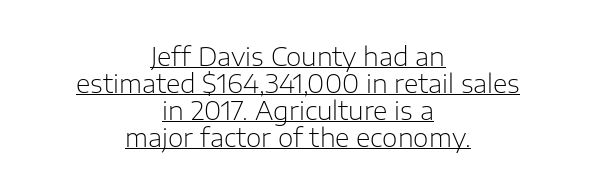
{"italic": "no", "bold": "no", "underline": "yes", "align": "center", "line_spacing": "tight", "line_spacing_ratio": 1.08, "letter_spacing": "normal", "letter_spacing_em": 0.0, "glyph_px": 25}
